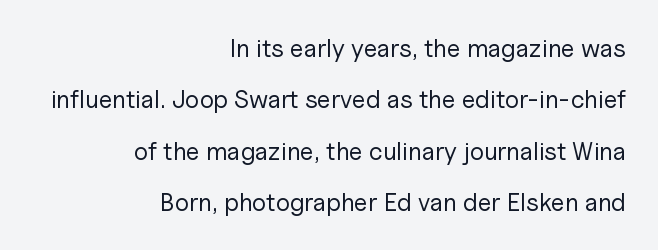
The image shows 25 px text type, upright; set right-aligned, loose line spacing (2.06x), normal letter spacing, not underlined.
